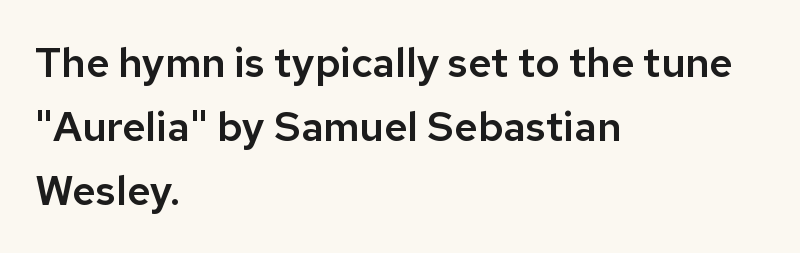
Horizontal alignment here is leftward, the default for most running prose. Letterform terminals end flat and unadorned throughout the passage. Students, observe: this is what conventionally led text looks like. Spacing verdict: proportional, widths tailored to each character. Short note: letters normally spaced. Type without underlining.
